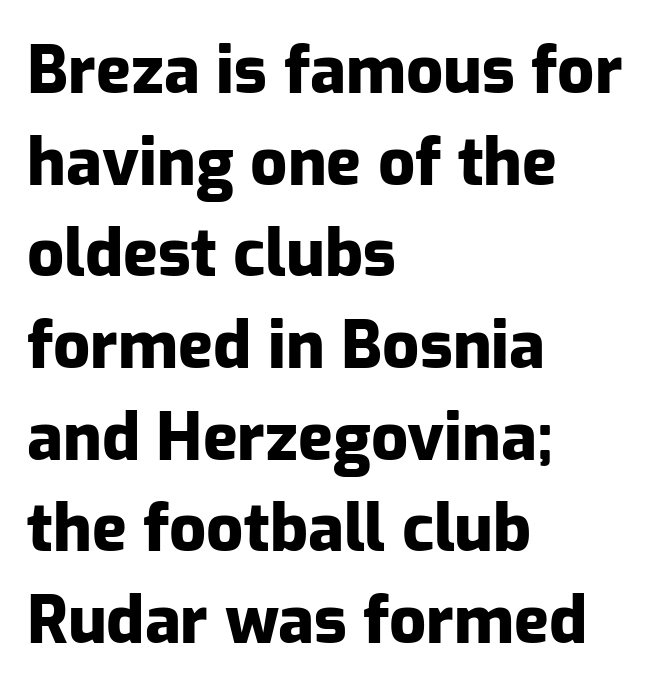
Q: Is the text bold? A: Yes.
Q: Is the text italic (slanted)? A: No, it is upright.
Q: Is the typeface a serif or a sans-serif typeface? A: Sans-serif.
Q: Is the text underlined? A: No.
Q: How is the paragraph aligned? A: Left-aligned.
Q: Is the spacing between letters normal or unusually wide? A: Normal.
Q: Is the spacing between lines tight, normal or loose? A: Normal.
Q: Width (condensed, normal, or wide)? A: Normal.
Q: Stroke contrast? A: Low.
Q: x-height? A: Medium.
Q: Monospaced? A: No.
